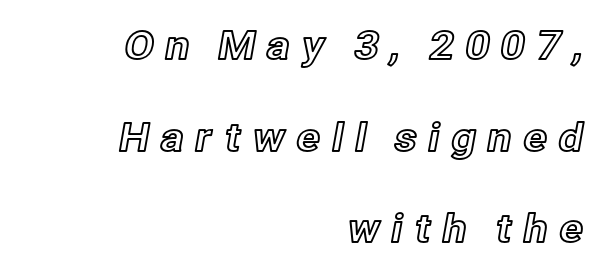
The image shows 39 px text type; set right-aligned, loose line spacing (2.35x), unusually wide letter spacing (+0.27 em), not underlined; a medium x-height.
